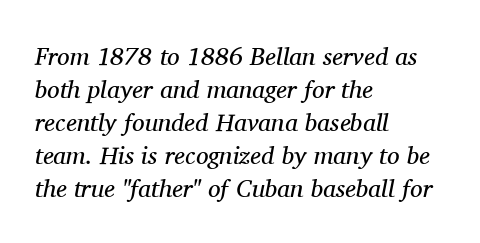
The image shows 25 px text type, italic (leaning right); set left-aligned, normal line spacing (1.32x), normal letter spacing, not underlined.
